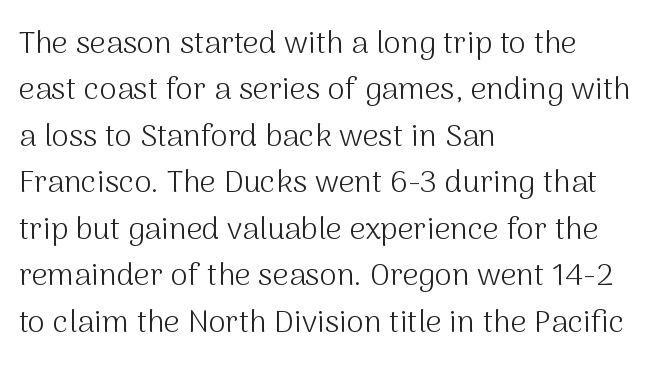
Q: Is the text bold? A: No.
Q: Is the text italic (slanted)? A: No, it is upright.
Q: Is the typeface a serif or a sans-serif typeface? A: Sans-serif.
Q: Is the text underlined? A: No.
Q: How is the paragraph aligned? A: Left-aligned.
Q: Is the spacing between letters normal or unusually wide? A: Normal.
Q: Is the spacing between lines tight, normal or loose? A: Normal.
Q: Width (condensed, normal, or wide)? A: Normal.
Q: Stroke contrast? A: Medium.
Q: x-height? A: Medium.
Q: Monospaced? A: No.
